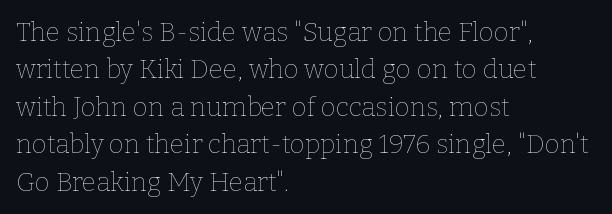
Is the letter spacing exaggerated? No — it looks like the ordinary default. This block has exactly the height ordinary leading produces. This is the regular roman posture of the typeface. Weight: not bold — regular or lighter.
